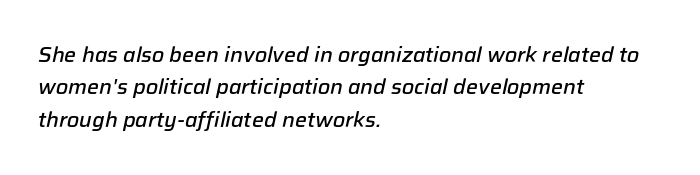
Q: Is the text bold? A: Semi-bold.
Q: Is the text italic (slanted)? A: Yes, it leans right by about 12 degrees.
Q: Is the text underlined? A: No.
Q: How is the paragraph aligned? A: Left-aligned.
Q: Is the spacing between letters normal or unusually wide? A: Normal.
Q: Is the spacing between lines tight, normal or loose? A: Normal.
